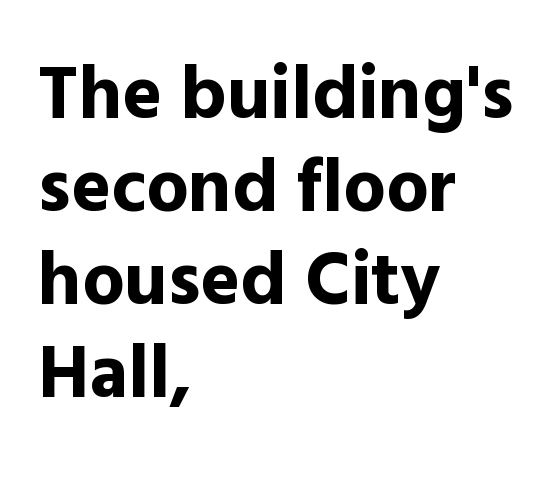
The image shows 75 px bold sans-serif type, upright; set left-aligned, line spacing 1.24x, normal letter spacing, not underlined; a medium x-height.
